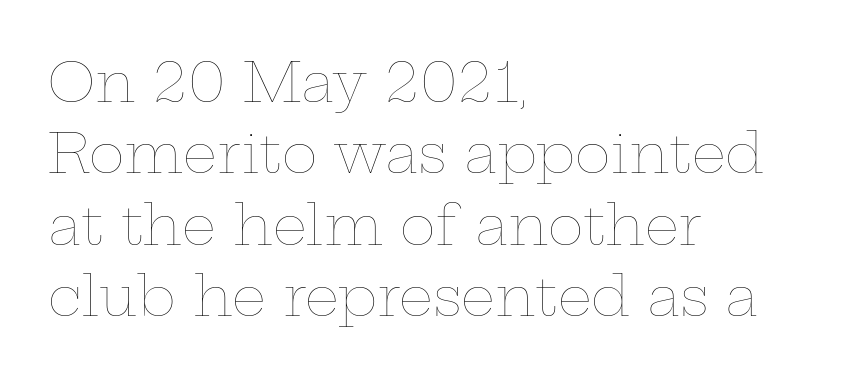
Q: Is the text bold? A: No.
Q: Is the text italic (slanted)? A: No, it is upright.
Q: Is the text underlined? A: No.
Q: How is the paragraph aligned? A: Left-aligned.
Q: Is the spacing between letters normal or unusually wide? A: Normal.
Q: Is the spacing between lines tight, normal or loose? A: Normal.
Q: Width (condensed, normal, or wide)? A: Wide.
Q: Stroke contrast? A: Low.
Q: x-height? A: Medium.
Q: Monospaced? A: No.
